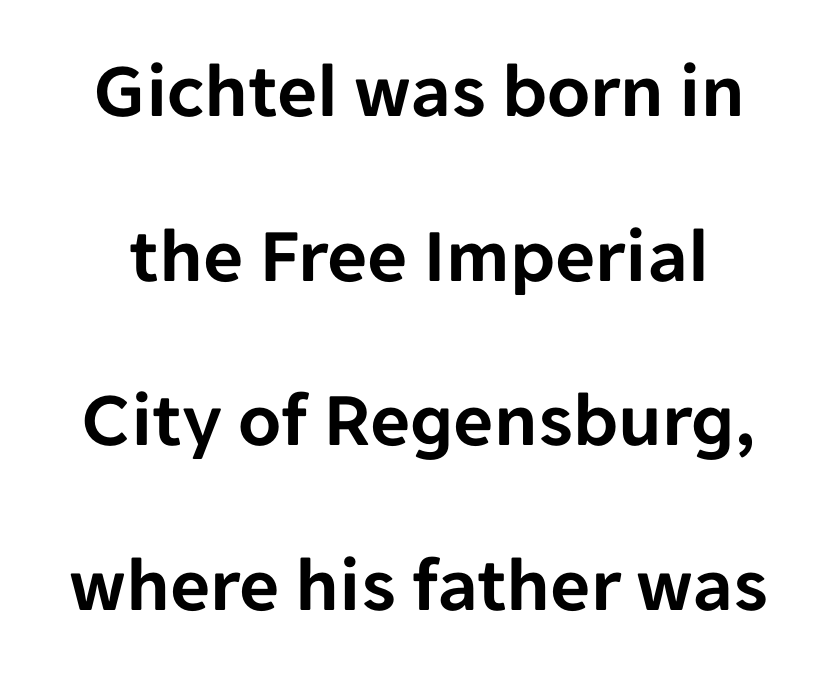
Each letter keeps its own natural width here, so spacing adapts to shape. Descenders are the only things crossing below the line. Widely set lines give the paragraph a tall, airy silhouette. Short note: letters normally spaced.
